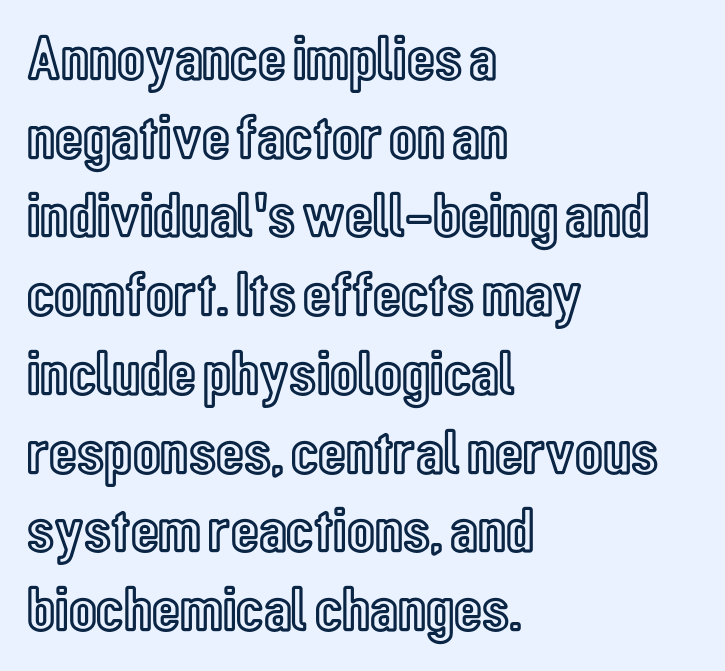
Q: Is the text italic (slanted)? A: No, it is upright.
Q: Is the text underlined? A: No.
Q: How is the paragraph aligned? A: Left-aligned.
Q: Is the spacing between letters normal or unusually wide? A: Normal.
Q: Width (condensed, normal, or wide)? A: Condensed.
Q: x-height? A: Medium.
Q: Monospaced? A: No.
